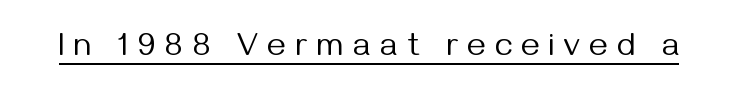
{"serif": "no", "italic": "no", "bold": "no", "weight": "regular", "width": "normal", "stroke_contrast": "medium", "x_height": "medium", "monospaced": "no", "underline": "yes", "letter_spacing": "wide", "letter_spacing_em": 0.3, "glyph_px": 32}
